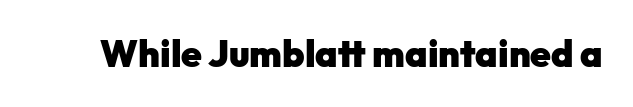
{"serif": "no", "italic": "no", "bold": "yes", "weight": "heavy", "width": "normal", "stroke_contrast": "low", "x_height": "medium", "monospaced": "no", "underline": "no", "letter_spacing": "normal", "letter_spacing_em": 0.0, "glyph_px": 37}
